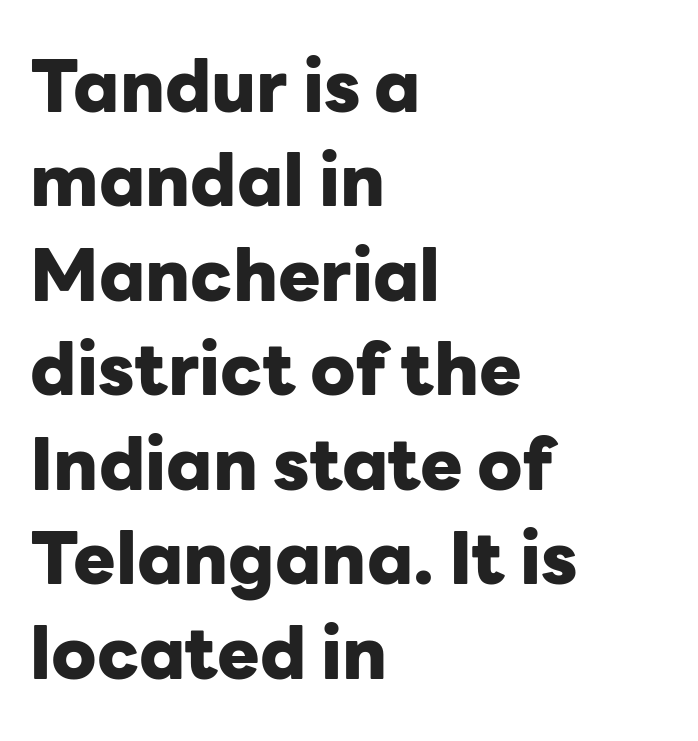
A full-strength bold gives these letters their thick strokes. The glyphs are unaccompanied by any horizontal stroke below them. The designer left line spacing at the default. The passage is arranged the way most books set body copy — flush left. These lines were composed using upright roman letters. The line texture is even and compact thanks to regular tracking.
